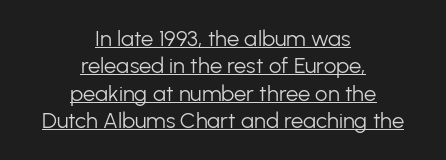
Descenders here cross a horizontal rule under the line. This sample uses plain, unmodified letter spacing. Horizontally, the lines are justified to the midpoint only. Leading: standard.
